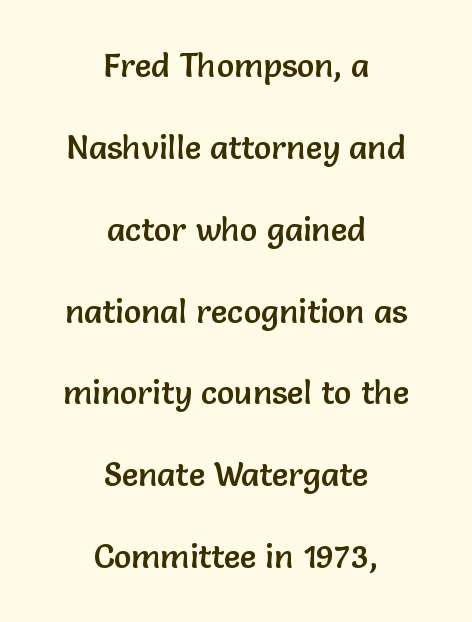
The image shows 33 px sans-serif type, upright; set centered, loose line spacing (2.48x), normal letter spacing, not underlined; low stroke contrast and a medium x-height.
